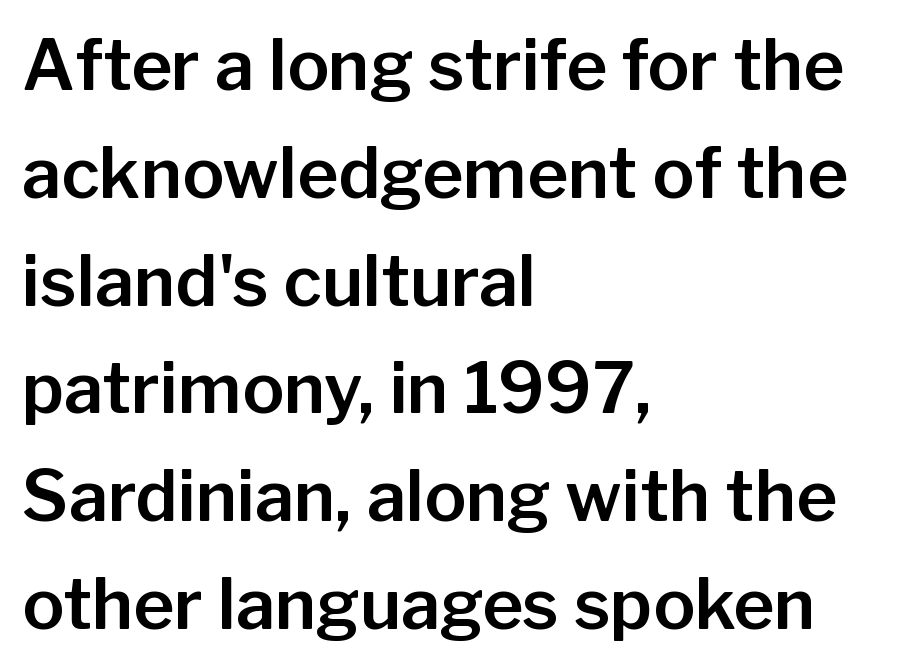
Q: Is the text italic (slanted)? A: No, it is upright.
Q: Is the typeface a serif or a sans-serif typeface? A: Sans-serif.
Q: Is the text underlined? A: No.
Q: How is the paragraph aligned? A: Left-aligned.
Q: Is the spacing between letters normal or unusually wide? A: Normal.
Q: Is the spacing between lines tight, normal or loose? A: Normal.
Q: Width (condensed, normal, or wide)? A: Normal.
Q: Stroke contrast? A: Low.
Q: x-height? A: Medium.
Q: Monospaced? A: No.
